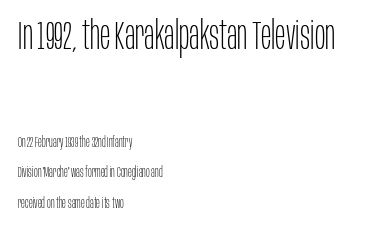
The image shows 39 px thin, condensed sans-serif type, upright; set left-aligned, loose line spacing (2.19x), normal letter spacing, not underlined; the first (top) block is 2.79x larger; low stroke contrast and a large x-height.
